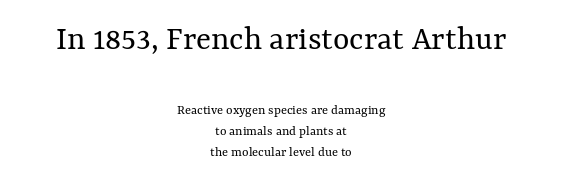
The image shows 35 px regular-weight type, upright; set centered, normal line spacing (1.49x), normal letter spacing, not underlined; the first (top) block is 2.5x larger; medium stroke contrast and a medium x-height.
